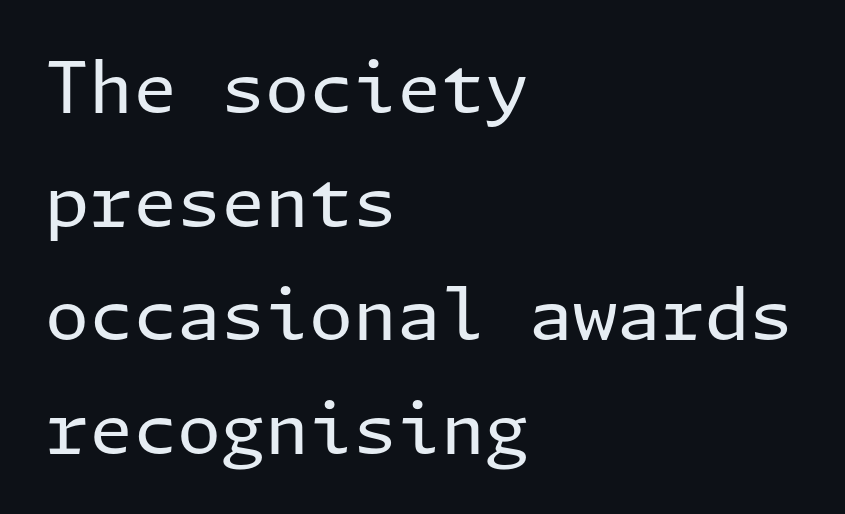
Q: Is the text bold? A: No.
Q: Is the text italic (slanted)? A: No, it is upright.
Q: Is the typeface a serif or a sans-serif typeface? A: Sans-serif.
Q: Is the text underlined? A: No.
Q: How is the paragraph aligned? A: Left-aligned.
Q: Is the spacing between letters normal or unusually wide? A: Normal.
Q: Is the spacing between lines tight, normal or loose? A: Normal.
Q: Width (condensed, normal, or wide)? A: Normal.
Q: Stroke contrast? A: Low.
Q: x-height? A: Medium.
